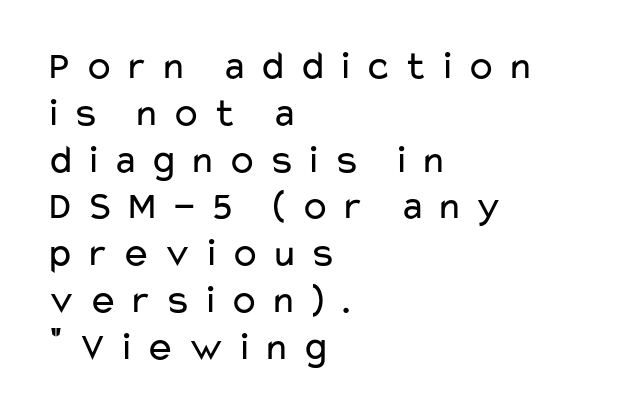
Q: Is the text bold? A: No.
Q: Is the text italic (slanted)? A: No, it is upright.
Q: Is the typeface a serif or a sans-serif typeface? A: Sans-serif.
Q: Is the text underlined? A: No.
Q: How is the paragraph aligned? A: Left-aligned.
Q: Is the spacing between letters normal or unusually wide? A: Unusually wide.
Q: Width (condensed, normal, or wide)? A: Wide.
Q: Stroke contrast? A: Low.
Q: x-height? A: Medium.
Q: Monospaced? A: No.
